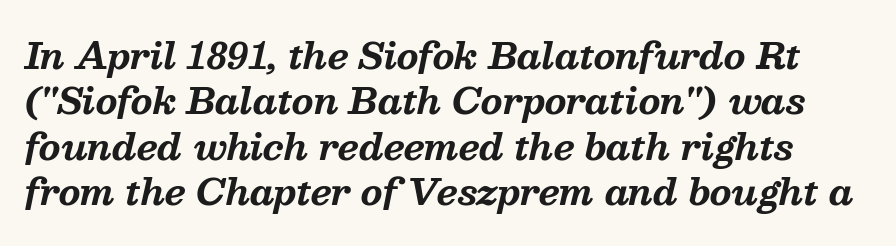
{"serif": "yes", "italic": "yes", "lean": "right", "slant_degrees": 13, "bold": "yes", "weight": "bold", "width": "normal", "stroke_contrast": "medium", "x_height": "medium", "monospaced": "no", "underline": "no", "line_spacing": "normal", "line_spacing_ratio": 1.3, "letter_spacing": "normal", "letter_spacing_em": 0.0, "glyph_px": 35}
